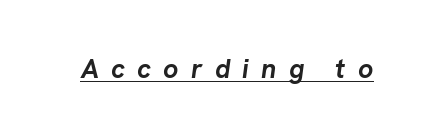
The image shows 27 px bold type, italic (leaning right); set unusually wide letter spacing (+0.45 em), underlined.
